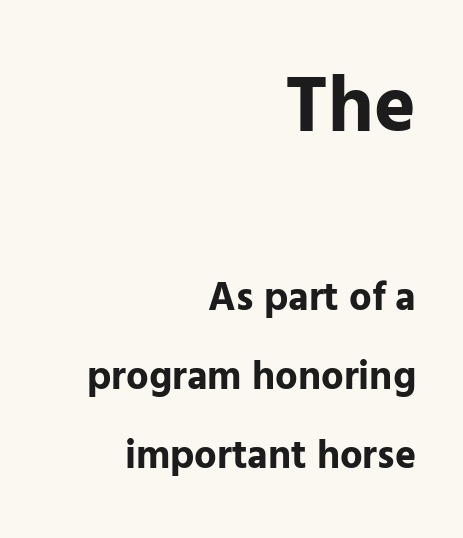
The image shows 79 px bold sans-serif type, upright; set right-aligned, loose line spacing (1.98x), normal letter spacing, not underlined; the first (top) block is 1.98x larger; low stroke contrast and a medium x-height.
